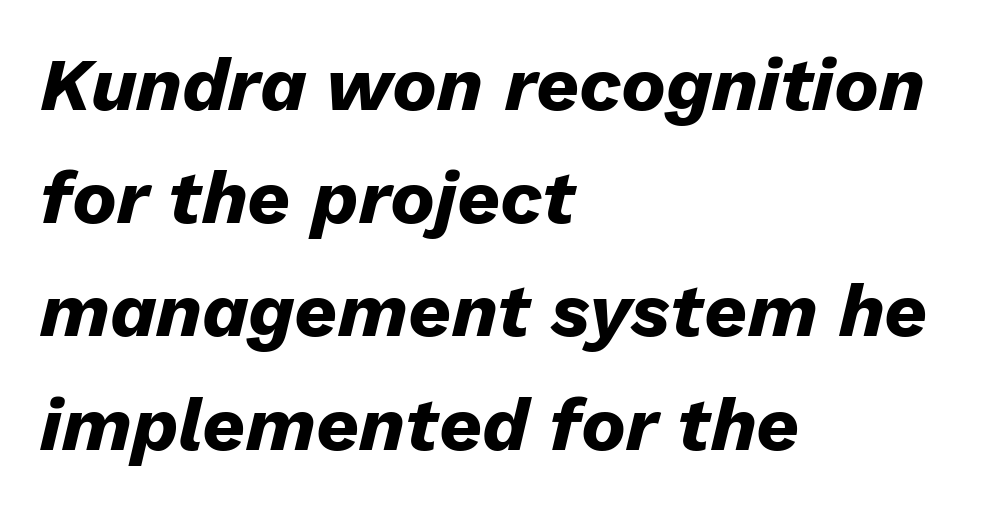
The image shows 75 px heavy type, italic (leaning right); set left-aligned, normal line spacing (1.51x), normal letter spacing, not underlined; low stroke contrast and a medium x-height.
